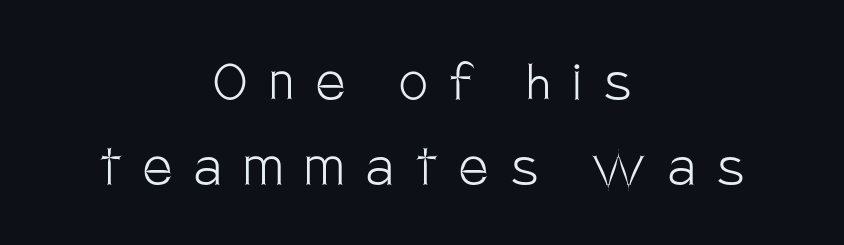
Stroke mass is kept to a normal reading level or below. The text block is weighted toward neither margin, spreading evenly from the middle. These lines sit exactly where default settings would place them. Character widths vary here, with narrow letters taking less room than wide ones.
